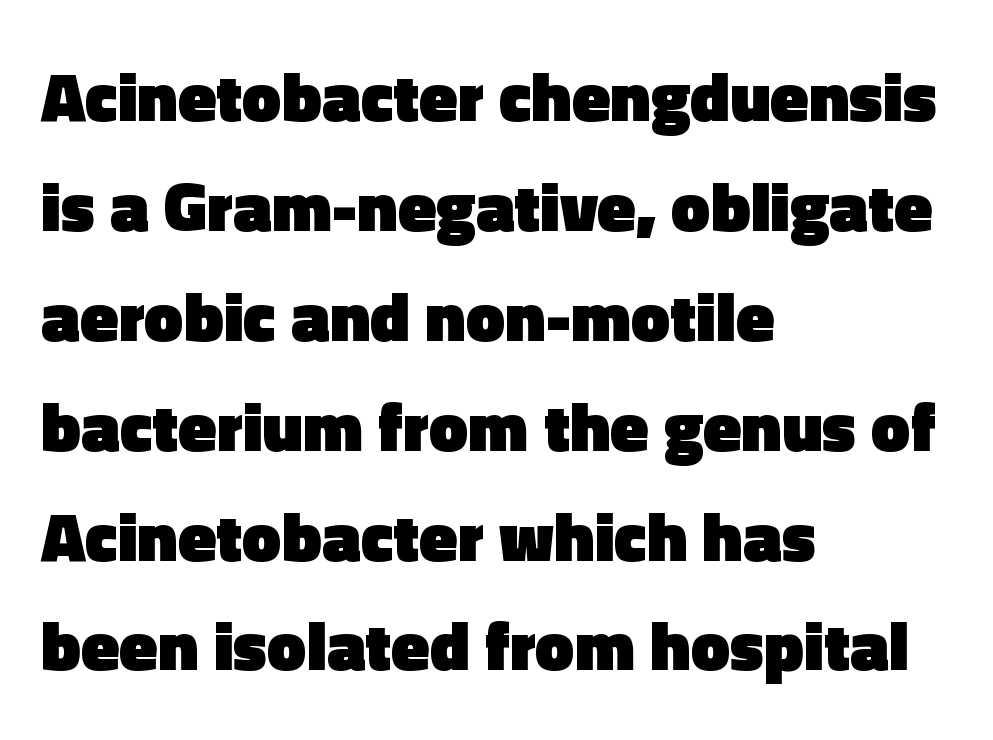
The image shows 70 px heavy sans-serif type, upright; set left-aligned, normal line spacing (1.57x), normal letter spacing, not underlined; a medium x-height.
